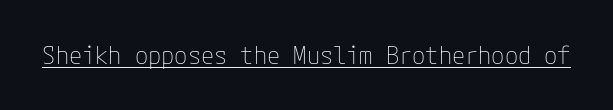
Underlined type. When letters stand straight like this, we call the style roman or upright. The line texture is even and compact thanks to regular tracking. The strokes carry an ordinary text weight at most.
